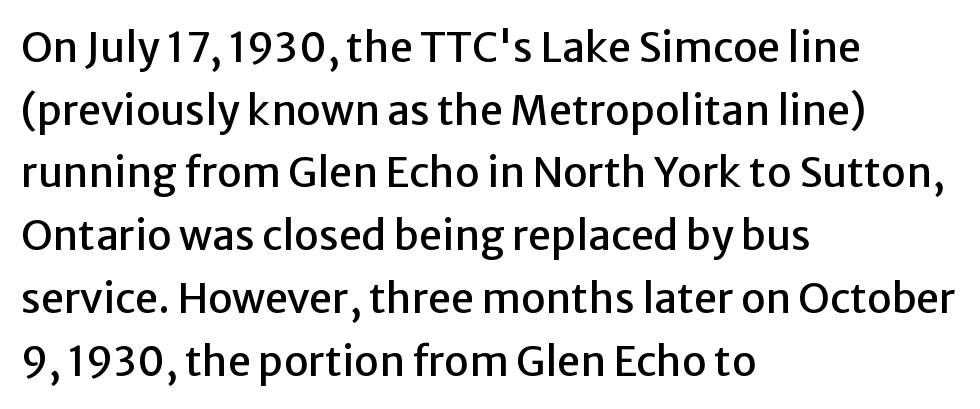
{"serif": "no", "italic": "no", "width": "normal", "stroke_contrast": "low", "x_height": "medium", "monospaced": "no", "underline": "no", "align": "left", "line_spacing": "normal", "line_spacing_ratio": 1.53, "letter_spacing": "normal", "letter_spacing_em": 0.0, "glyph_px": 41}
